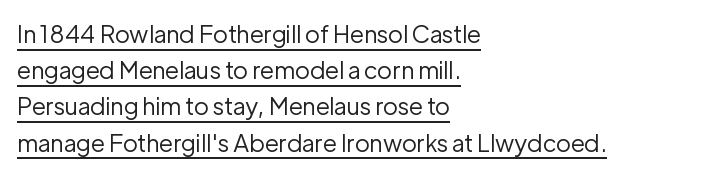
{"italic": "no", "bold": "no", "underline": "yes", "align": "left", "line_spacing": "normal", "line_spacing_ratio": 1.51, "letter_spacing": "normal", "letter_spacing_em": 0.0, "glyph_px": 24}
